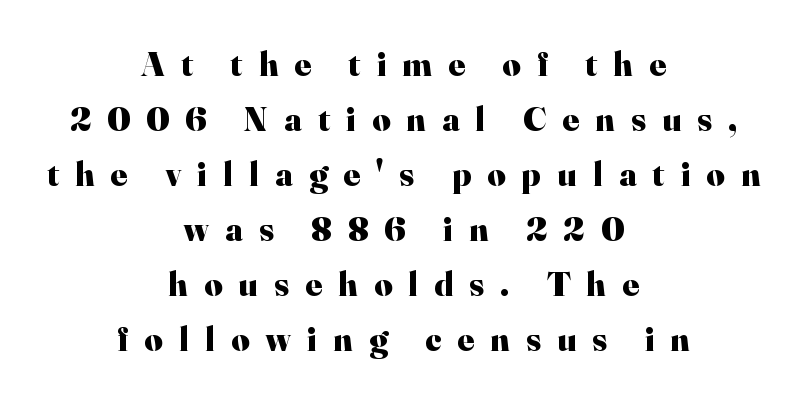
{"serif": "yes", "italic": "no", "bold": "yes", "weight": "heavy", "width": "normal", "stroke_contrast": "high", "x_height": "small", "monospaced": "no", "underline": "no", "align": "center", "line_spacing": "normal", "line_spacing_ratio": 1.57, "letter_spacing": "wide", "letter_spacing_em": 0.46, "glyph_px": 35}
